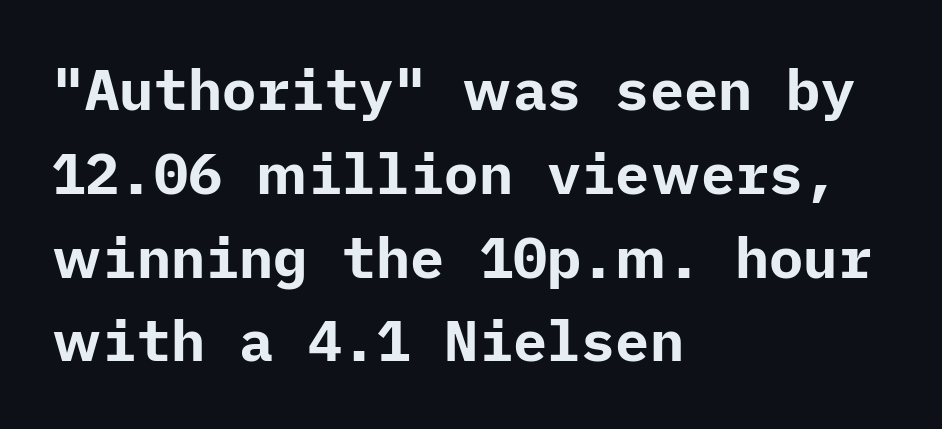
Q: Is the text bold? A: Yes.
Q: Is the text italic (slanted)? A: No, it is upright.
Q: Is the typeface a serif or a sans-serif typeface? A: Sans-serif.
Q: Is the text underlined? A: No.
Q: How is the paragraph aligned? A: Left-aligned.
Q: Is the spacing between letters normal or unusually wide? A: Normal.
Q: Is the spacing between lines tight, normal or loose? A: Normal.
Q: Width (condensed, normal, or wide)? A: Normal.
Q: Stroke contrast? A: Low.
Q: x-height? A: Medium.
